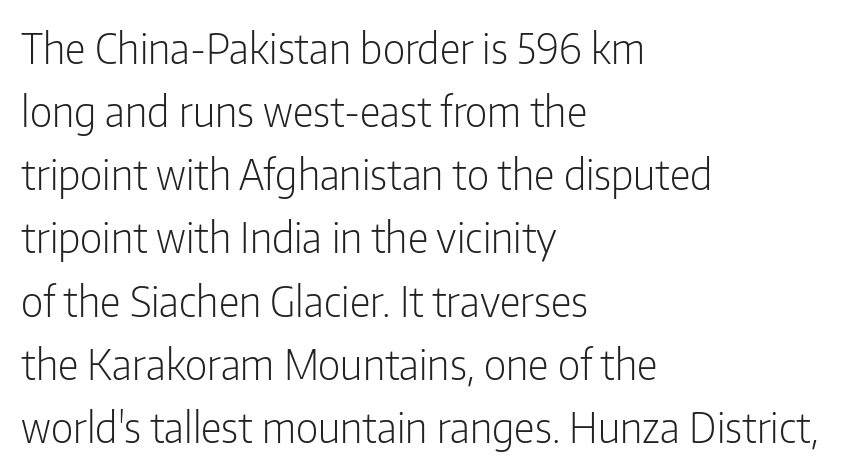
Q: Is the text bold? A: No.
Q: Is the text italic (slanted)? A: No, it is upright.
Q: Is the typeface a serif or a sans-serif typeface? A: Sans-serif.
Q: Is the text underlined? A: No.
Q: How is the paragraph aligned? A: Left-aligned.
Q: Is the spacing between letters normal or unusually wide? A: Normal.
Q: Is the spacing between lines tight, normal or loose? A: Normal.
Q: Width (condensed, normal, or wide)? A: Condensed.
Q: Stroke contrast? A: Low.
Q: x-height? A: Medium.
Q: Monospaced? A: No.
